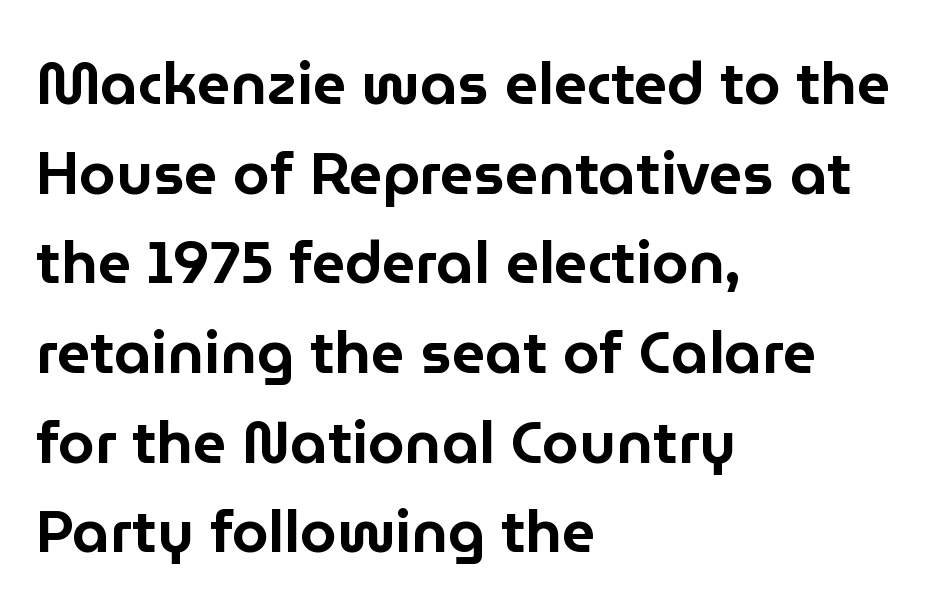
The image shows 59 px sans-serif type, upright; set left-aligned, normal line spacing (1.52x), normal letter spacing, not underlined; low stroke contrast and a medium x-height.
